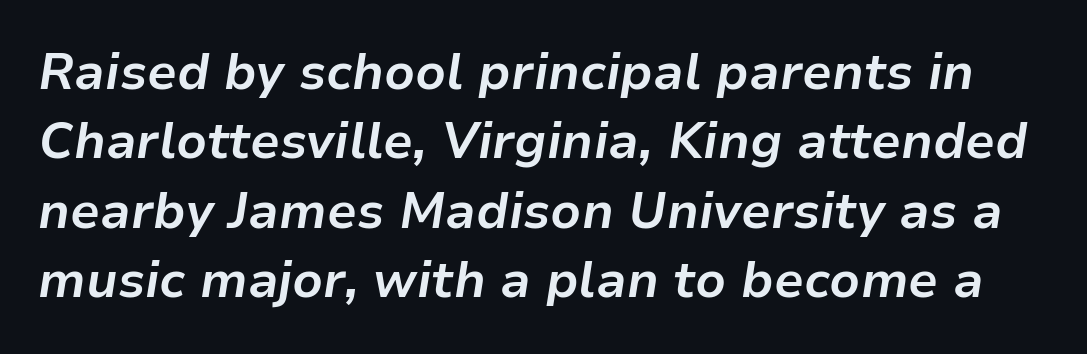
Q: Is the text bold? A: Yes.
Q: Is the text italic (slanted)? A: Yes, it leans right by about 9 degrees.
Q: Is the text underlined? A: No.
Q: Is the spacing between letters normal or unusually wide? A: Normal.
Q: Is the spacing between lines tight, normal or loose? A: Normal.
Q: Width (condensed, normal, or wide)? A: Normal.
Q: Stroke contrast? A: Low.
Q: x-height? A: Medium.
Q: Monospaced? A: No.
